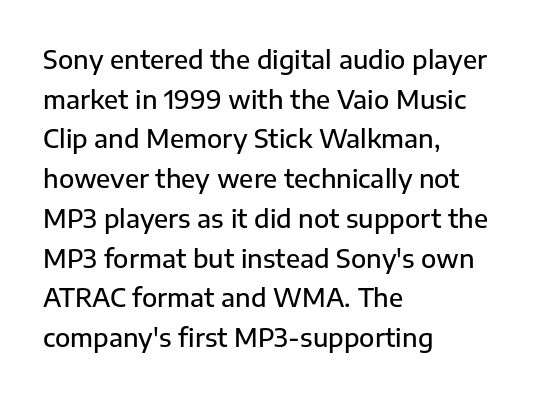
Q: Is the text bold? A: Semi-bold.
Q: Is the text italic (slanted)? A: No, it is upright.
Q: Is the text underlined? A: No.
Q: How is the paragraph aligned? A: Left-aligned.
Q: Is the spacing between letters normal or unusually wide? A: Normal.
Q: Is the spacing between lines tight, normal or loose? A: Normal.
